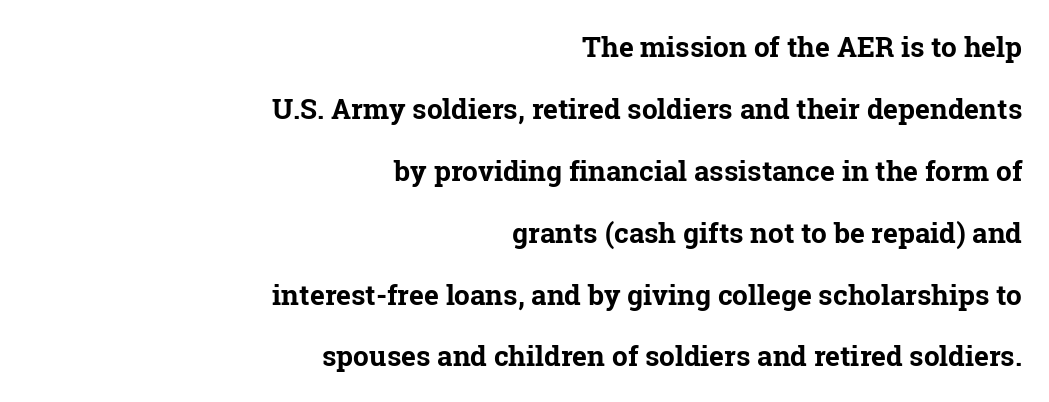
{"serif": "yes", "italic": "no", "bold": "yes", "weight": "bold", "width": "normal", "stroke_contrast": "low", "x_height": "medium", "monospaced": "no", "underline": "no", "align": "right", "line_spacing": "loose", "line_spacing_ratio": 2.21, "letter_spacing": "normal", "letter_spacing_em": 0.0, "glyph_px": 28}
